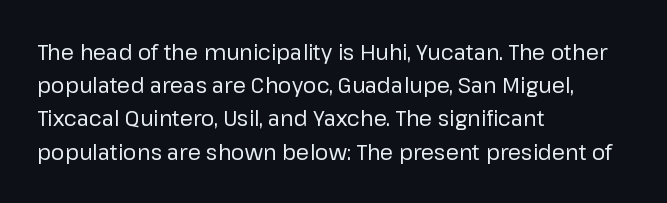
The face looks like a standard text weight, possibly lighter. Short and long lines alike share a common starting point at left. Vertically, the passage feels balanced, rows spaced as you'd expect. A bare baseline throughout the passage. Here the glyphs are tracked normally, forming tight word shapes.
